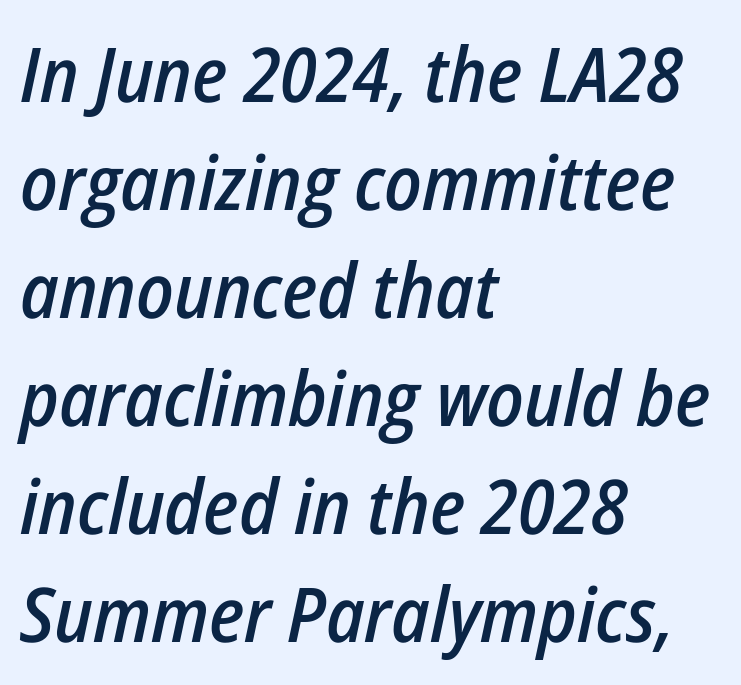
The face used here has a pronounced slope to its letters. The ragged edge is on the right, which tells us the setting is flush left. Does the leading feel generous? No, just average. The face used here is proportionally spaced, like ordinary book or web type. Compared with typical body copy, the letter spacing here is the same.
